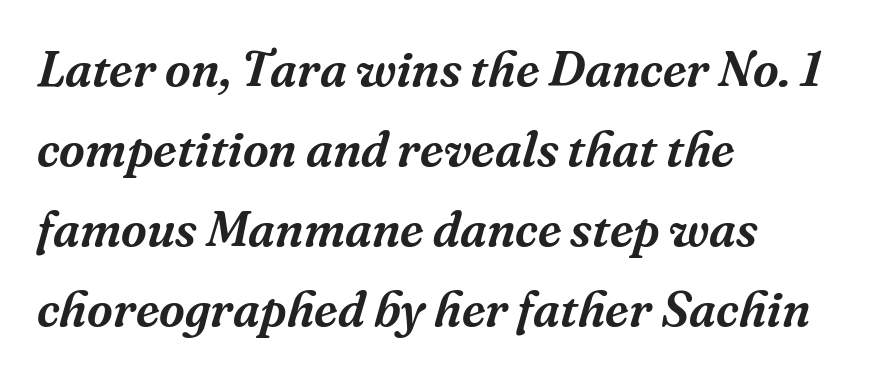
The image shows 50 px serif type, italic (leaning right); set left-aligned, normal line spacing (1.6x), normal letter spacing, not underlined; medium stroke contrast and a medium x-height.
